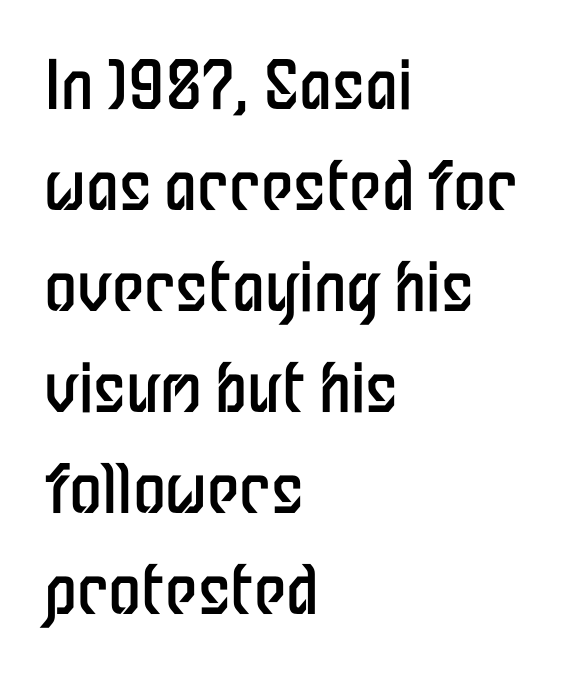
If you drew a ruler down the left edge, every line would touch it. Each word holds together tightly as a unit, with standard inter-letter gaps. Serif or sans? Sans — the stroke terminals are bare. Beneath every word, the page is bare. Unlike italic type, these characters show no tilt at all.
